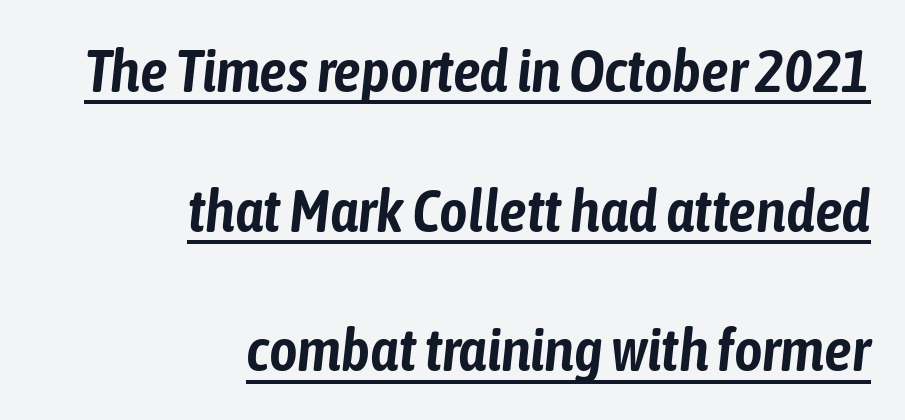
Q: Is the text italic (slanted)? A: Yes, it leans right by about 6 degrees.
Q: Is the text underlined? A: Yes.
Q: How is the paragraph aligned? A: Right-aligned.
Q: Is the spacing between letters normal or unusually wide? A: Normal.
Q: Is the spacing between lines tight, normal or loose? A: Loose.
Q: Width (condensed, normal, or wide)? A: Condensed.
Q: Stroke contrast? A: Low.
Q: x-height? A: Medium.
Q: Monospaced? A: No.
